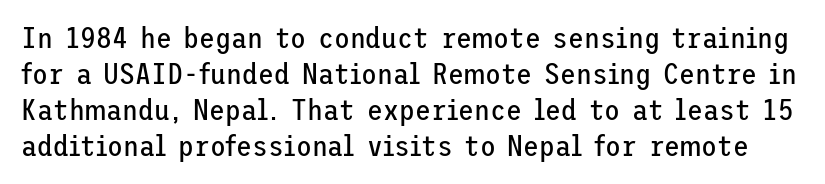
{"serif": "no", "italic": "no", "bold": "no", "weight": "regular", "width": "normal", "stroke_contrast": "low", "x_height": "medium", "underline": "no", "line_spacing_ratio": 1.24, "letter_spacing": "normal", "letter_spacing_em": 0.0, "glyph_px": 29}
